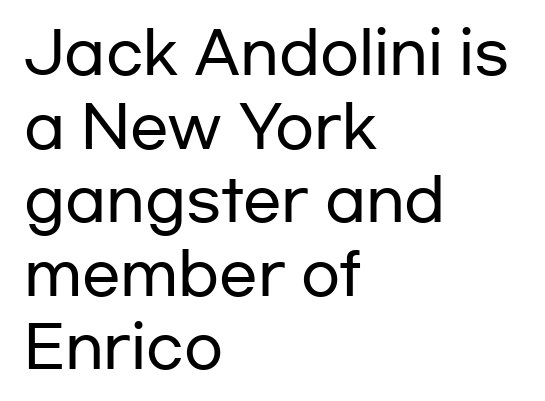
Q: Is the text italic (slanted)? A: No, it is upright.
Q: Is the typeface a serif or a sans-serif typeface? A: Sans-serif.
Q: Is the text underlined? A: No.
Q: How is the paragraph aligned? A: Left-aligned.
Q: Is the spacing between letters normal or unusually wide? A: Normal.
Q: Is the spacing between lines tight, normal or loose? A: Normal.
Q: Width (condensed, normal, or wide)? A: Wide.
Q: Stroke contrast? A: Low.
Q: x-height? A: Medium.
Q: Monospaced? A: No.
